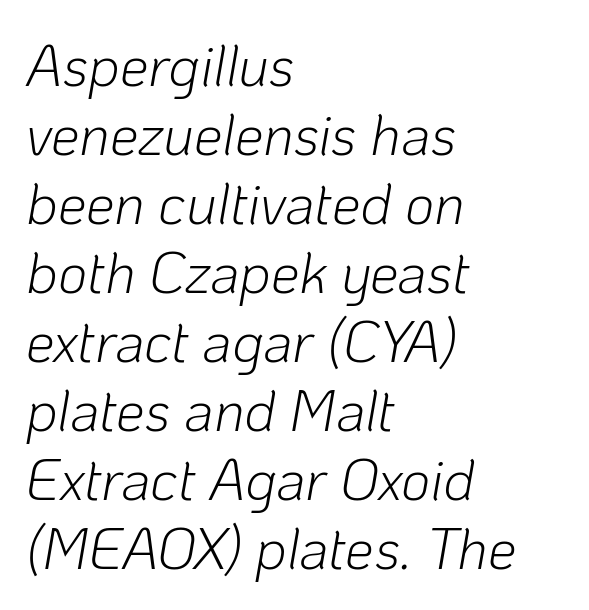
{"italic": "yes", "lean": "right", "slant_degrees": 10, "bold": "no", "weight": "light", "width": "normal", "stroke_contrast": "low", "x_height": "medium", "monospaced": "no", "underline": "no", "align": "left", "line_spacing_ratio": 1.21, "letter_spacing": "normal", "letter_spacing_em": 0.0, "glyph_px": 57}
